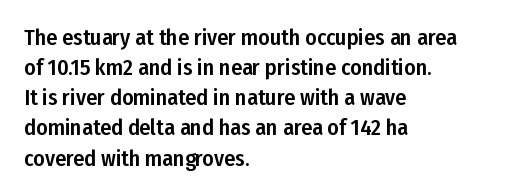
{"italic": "no", "underline": "no", "align": "left", "line_spacing": "normal", "line_spacing_ratio": 1.37, "letter_spacing": "normal", "letter_spacing_em": 0.0, "glyph_px": 22}
